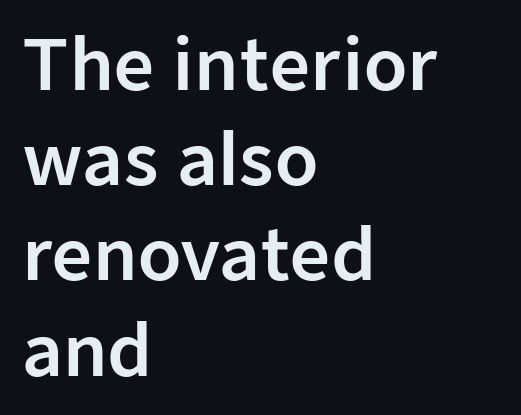
The image shows 70 px sans-serif type, upright; set left-aligned, normal line spacing (1.36x), normal letter spacing, not underlined; low stroke contrast and a medium x-height.
